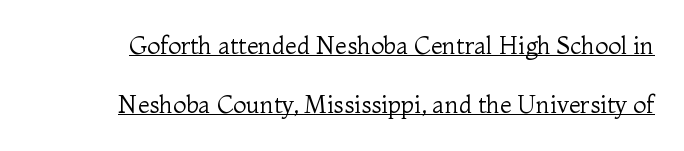
The image shows 24 px text type, upright; set loose line spacing (2.46x), normal letter spacing, underlined.
